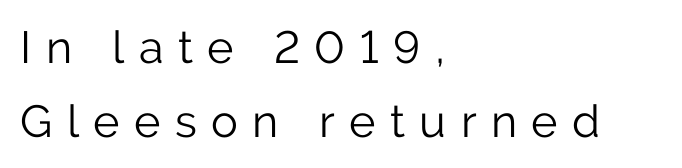
The space between consecutive lines is moderate. No chunkiness to these letters — they're not bold. Character widths vary here, with narrow letters taking less room than wide ones. Unmarked baselines from the first word to the last.
